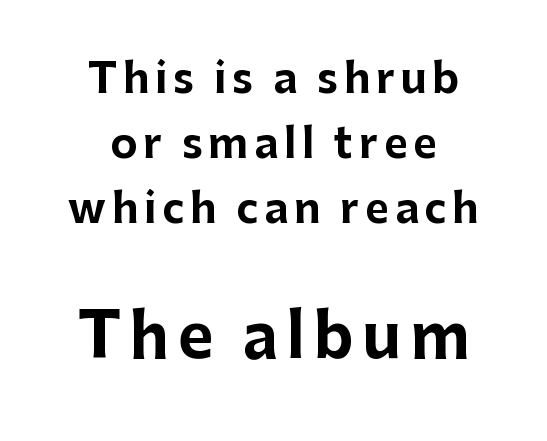
Which chunk is bigger? The second one — the bottom block dwarfs the top. Typeset on center — no edge is straight. This sample has the flowing, uneven cadence of proportional lettering. Serif or sans? Sans — the stroke terminals are bare.
